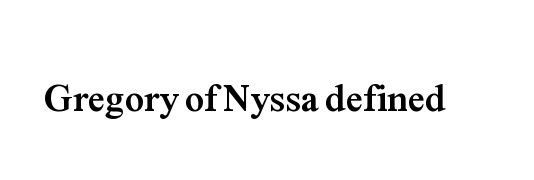
Q: Is the text bold? A: Yes.
Q: Is the text italic (slanted)? A: No, it is upright.
Q: Is the typeface a serif or a sans-serif typeface? A: Serif.
Q: Is the text underlined? A: No.
Q: Is the spacing between letters normal or unusually wide? A: Normal.
Q: Width (condensed, normal, or wide)? A: Normal.
Q: Stroke contrast? A: Medium.
Q: x-height? A: Medium.
Q: Monospaced? A: No.
